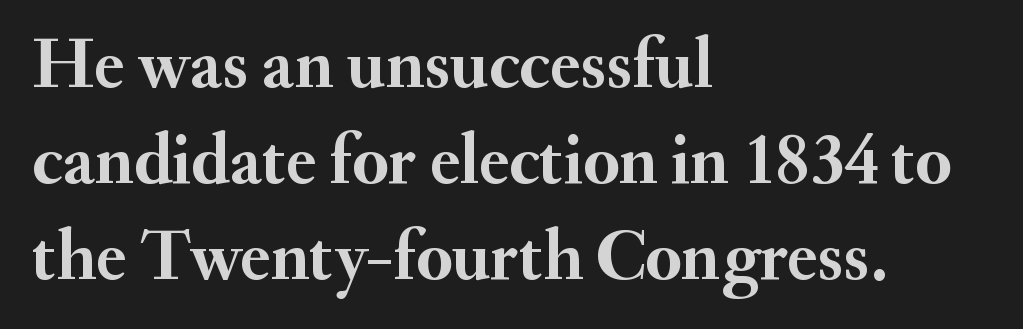
Character widths vary here, with narrow letters taking less room than wide ones. These lines are composed in type with serifs. Between one letter and the next there's only the usual sliver of space. The baseline area is clear. Heavy-handed strokes throughout: this text is bold.
